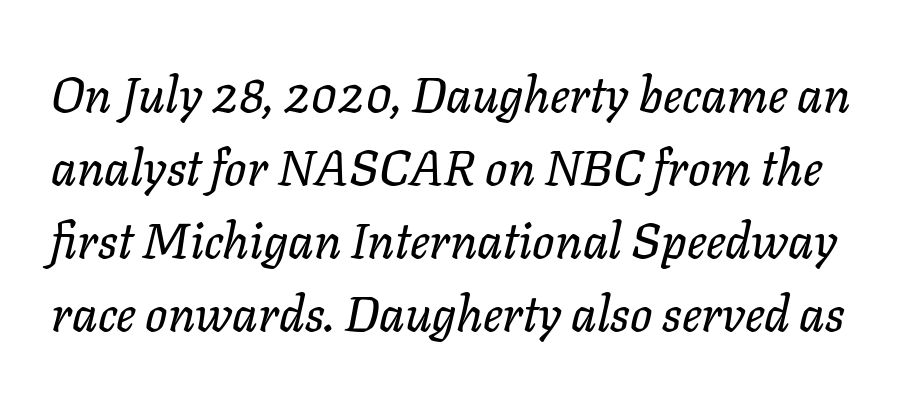
Honestly, there is no underline to notice here at all. An italicized treatment has been applied to the whole sample. Does the leading feel generous? No, just average. You could call the tracking neutral — neither tight nor loose.
